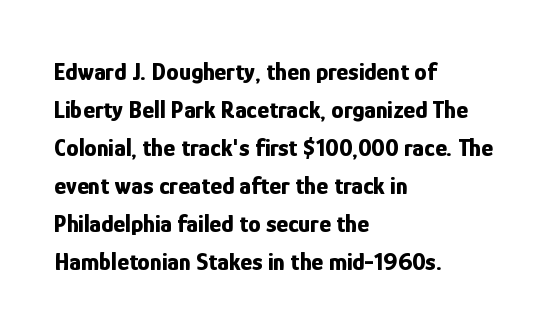
Leftover space on each line is placed entirely after the last word. Normally led — the rows are evenly, conventionally spaced. Type without underlining. Here the glyphs are tracked normally, forming tight word shapes.
